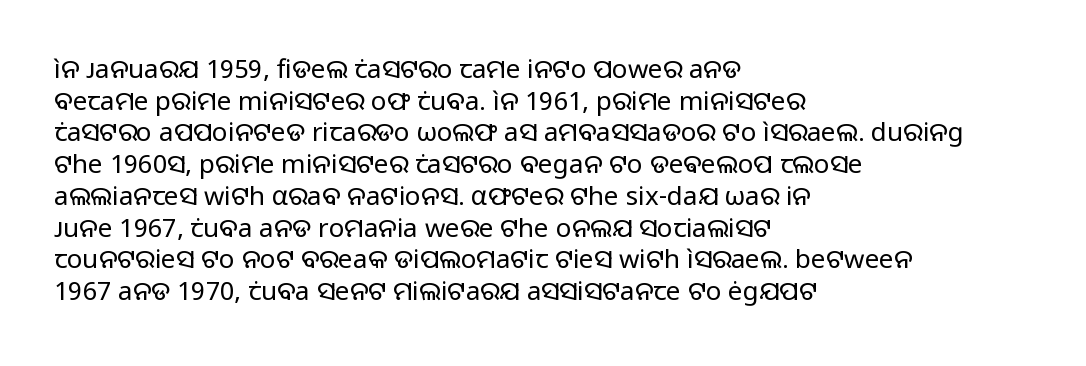
The image shows 26 px text type, upright; set left-aligned, line spacing 1.22x, normal letter spacing, not underlined.
